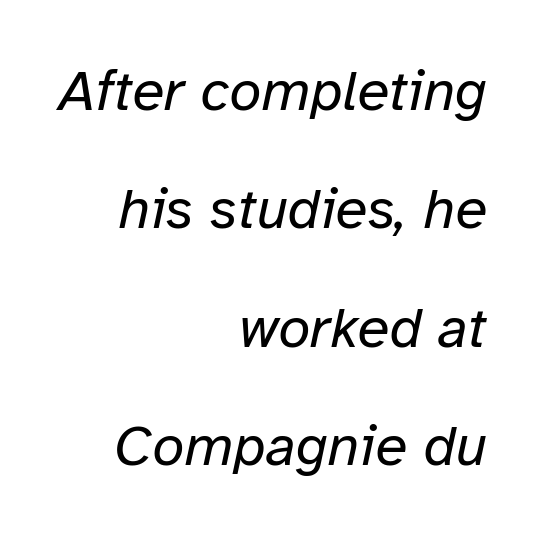
{"italic": "yes", "lean": "right", "slant_degrees": 12, "bold": "no", "weight": "regular", "width": "normal", "stroke_contrast": "low", "x_height": "medium", "monospaced": "no", "underline": "no", "align": "right", "line_spacing": "loose", "line_spacing_ratio": 2.04, "letter_spacing": "normal", "letter_spacing_em": 0.0, "glyph_px": 58}
